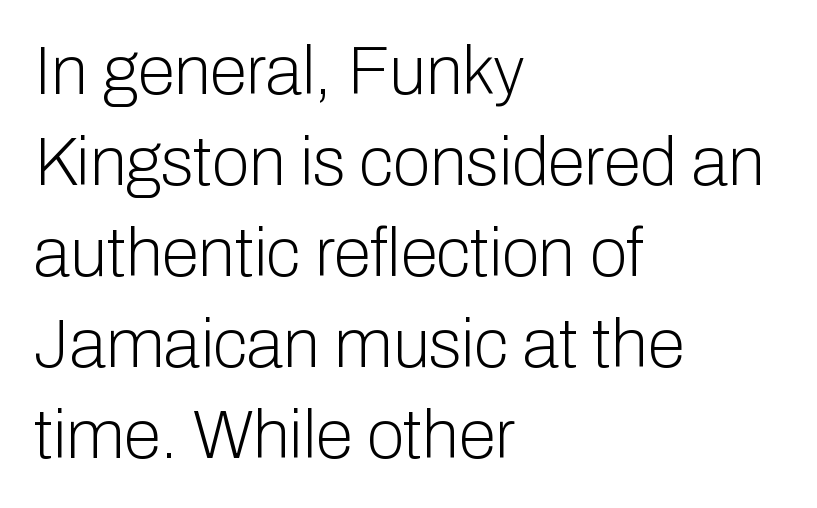
Q: Is the text bold? A: No.
Q: Is the text italic (slanted)? A: No, it is upright.
Q: Is the typeface a serif or a sans-serif typeface? A: Sans-serif.
Q: Is the text underlined? A: No.
Q: How is the paragraph aligned? A: Left-aligned.
Q: Is the spacing between letters normal or unusually wide? A: Normal.
Q: Is the spacing between lines tight, normal or loose? A: Normal.
Q: Width (condensed, normal, or wide)? A: Normal.
Q: Stroke contrast? A: Low.
Q: x-height? A: Medium.
Q: Monospaced? A: No.
